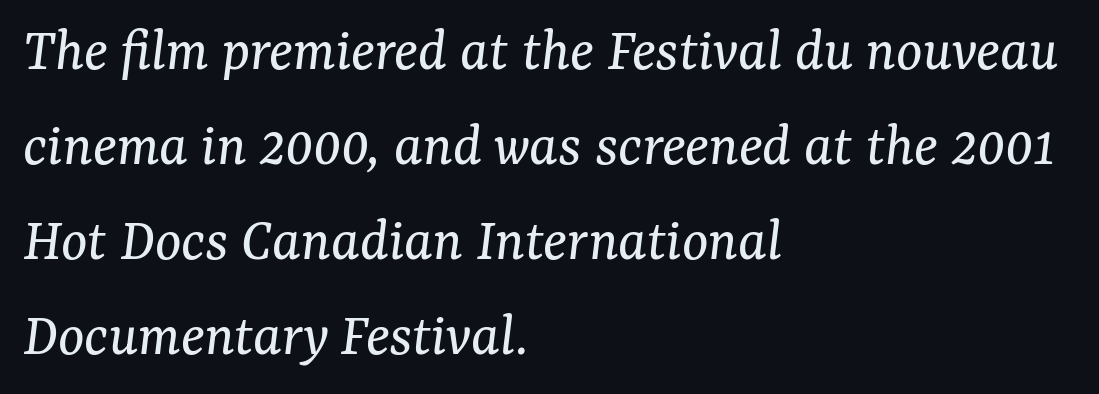
{"serif": "yes", "italic": "yes", "lean": "right", "slant_degrees": 7, "bold": "no", "weight": "regular", "width": "normal", "stroke_contrast": "medium", "x_height": "medium", "monospaced": "no", "underline": "no", "align": "left", "line_spacing": "normal", "line_spacing_ratio": 1.53, "letter_spacing": "normal", "letter_spacing_em": 0.0, "glyph_px": 62}
